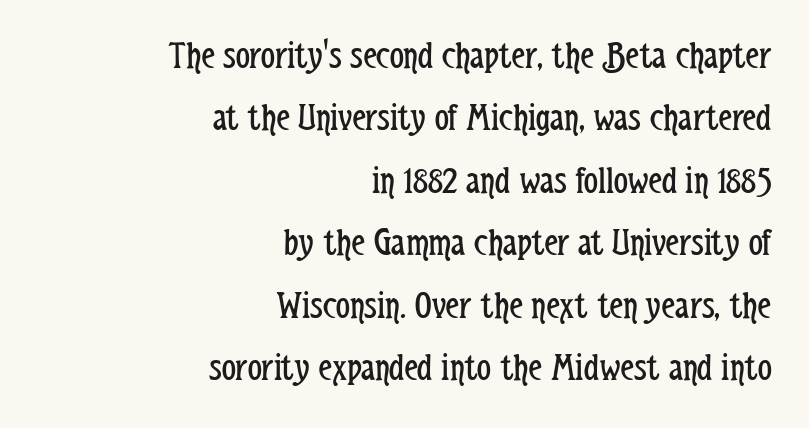
Typeset ragged left — the right edge is the straight one. Character widths vary here, with narrow letters taking less room than wide ones. Designer's note — italics off, roman on. The letterforms sit at book weight or below. Honestly, the row spacing looks completely unremarkable.
